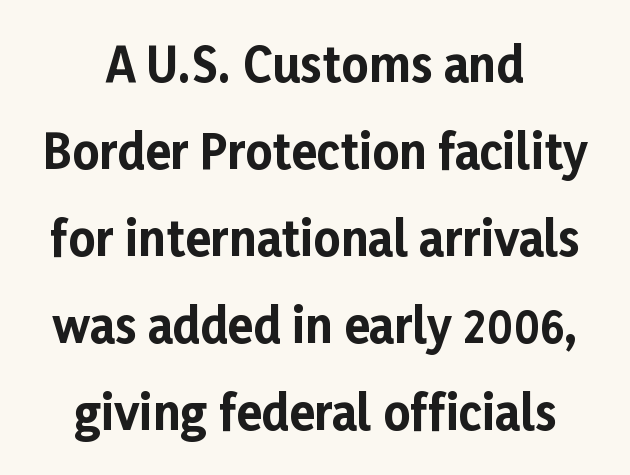
The passage shown is typeset with a sans-serif family. Proportional: the letters do not fall into vertical columns. The typesetter chose a symmetrical, centered arrangement here. Nope, not italic — everything's standing straight.
